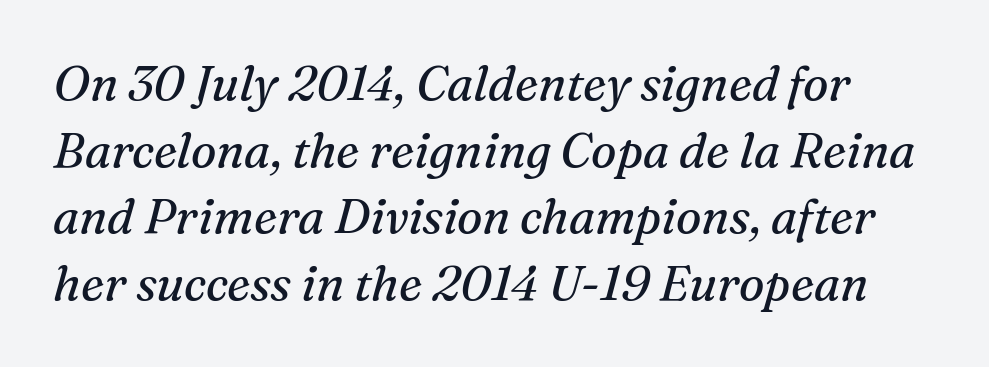
Q: Is the text bold? A: No.
Q: Is the text italic (slanted)? A: Yes, it leans right by about 16 degrees.
Q: Is the typeface a serif or a sans-serif typeface? A: Serif.
Q: Is the text underlined? A: No.
Q: Is the spacing between letters normal or unusually wide? A: Normal.
Q: Is the spacing between lines tight, normal or loose? A: Normal.
Q: Width (condensed, normal, or wide)? A: Normal.
Q: Stroke contrast? A: Medium.
Q: x-height? A: Medium.
Q: Monospaced? A: No.
